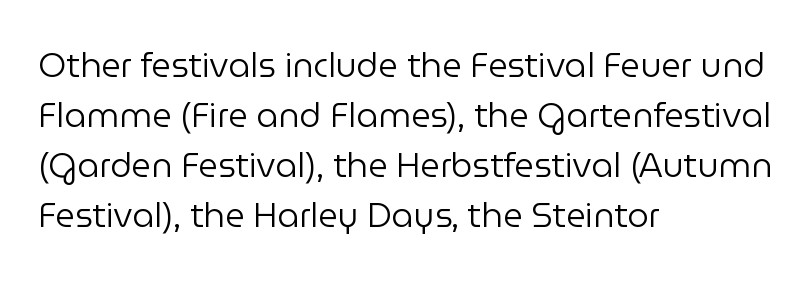
The image shows 34 px regular-weight sans-serif type, upright; set left-aligned, normal line spacing (1.47x), normal letter spacing, not underlined; low stroke contrast and a medium x-height.
